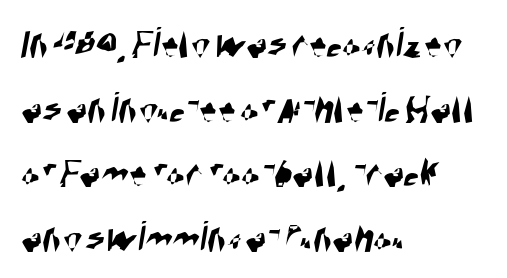
{"serif": "no", "width": "condensed", "stroke_contrast": "high", "x_height": "large", "monospaced": "no", "underline": "no", "align": "left", "line_spacing": "normal", "line_spacing_ratio": 1.47, "letter_spacing": "normal", "letter_spacing_em": 0.0, "glyph_px": 44}
